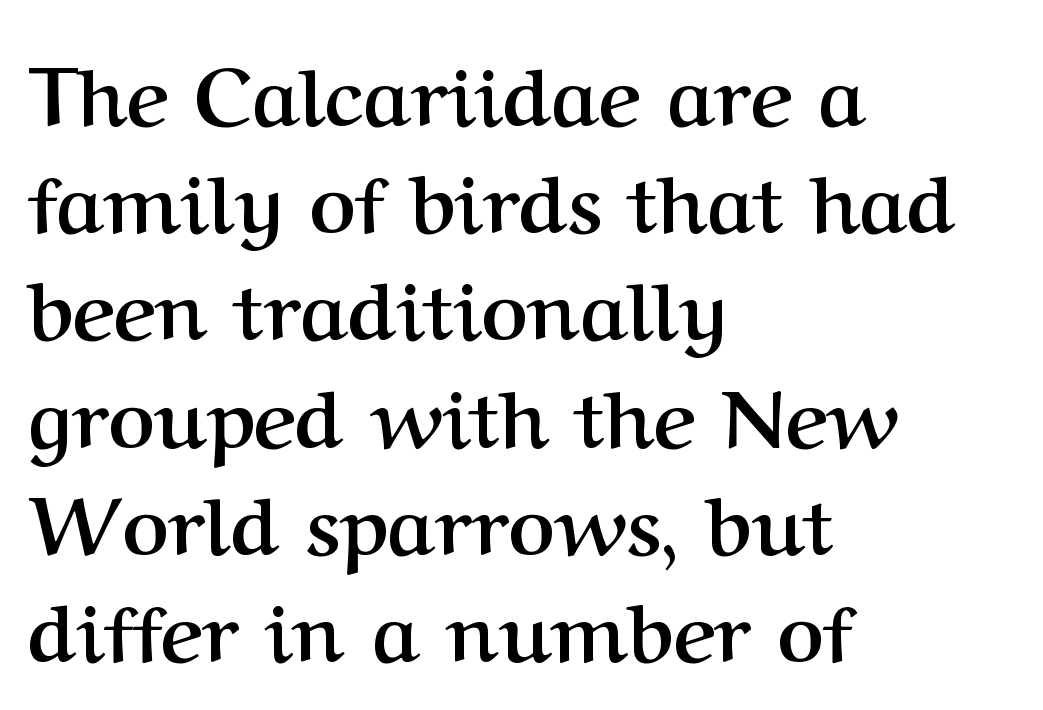
The lines sit at an ordinary, default distance from one another. Here the designer chose a conventional face with non-uniform glyph widths. Horizontal alignment here is leftward, the default for most running prose. Honestly, the letter spacing is just normal — you wouldn't notice it.
